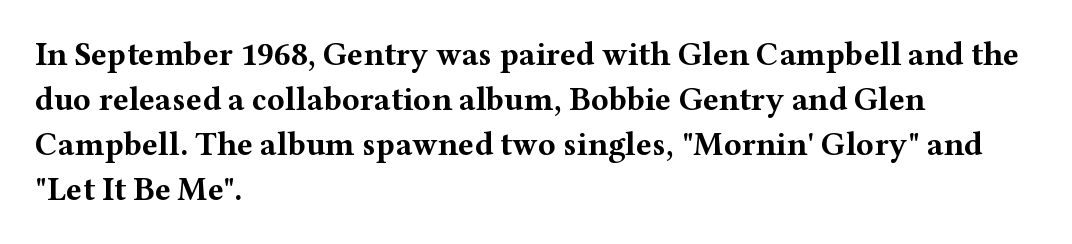
{"serif": "yes", "italic": "no", "bold": "yes", "weight": "bold", "width": "wide", "stroke_contrast": "medium", "x_height": "medium", "monospaced": "no", "underline": "no", "align": "left", "line_spacing": "normal", "line_spacing_ratio": 1.36, "letter_spacing": "normal", "letter_spacing_em": 0.0, "glyph_px": 33}
